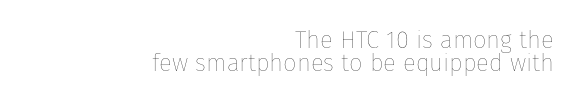
Q: Is the text bold? A: No.
Q: Is the text italic (slanted)? A: No, it is upright.
Q: Is the text underlined? A: No.
Q: How is the paragraph aligned? A: Right-aligned.
Q: Is the spacing between letters normal or unusually wide? A: Normal.
Q: Is the spacing between lines tight, normal or loose? A: Tight.
